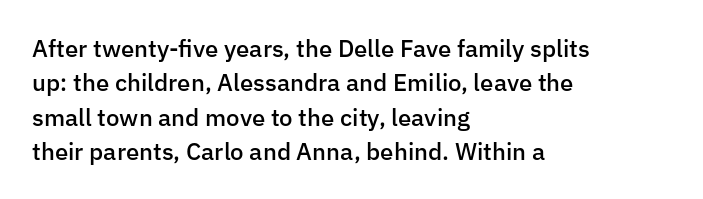
{"italic": "no", "bold": "semi", "underline": "no", "align": "left", "line_spacing": "normal", "line_spacing_ratio": 1.43, "letter_spacing": "normal", "letter_spacing_em": 0.0, "glyph_px": 24}
